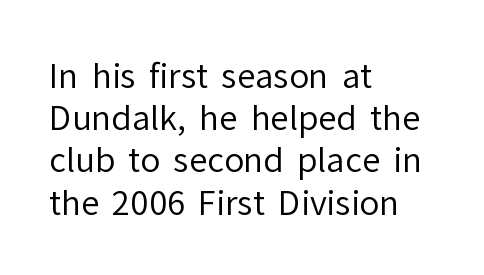
Q: Is the text bold? A: No.
Q: Is the text italic (slanted)? A: No, it is upright.
Q: Is the typeface a serif or a sans-serif typeface? A: Sans-serif.
Q: Is the text underlined? A: No.
Q: How is the paragraph aligned? A: Left-aligned.
Q: Is the spacing between letters normal or unusually wide? A: Normal.
Q: Is the spacing between lines tight, normal or loose? A: Normal.
Q: Width (condensed, normal, or wide)? A: Normal.
Q: Stroke contrast? A: Low.
Q: x-height? A: Medium.
Q: Monospaced? A: No.
